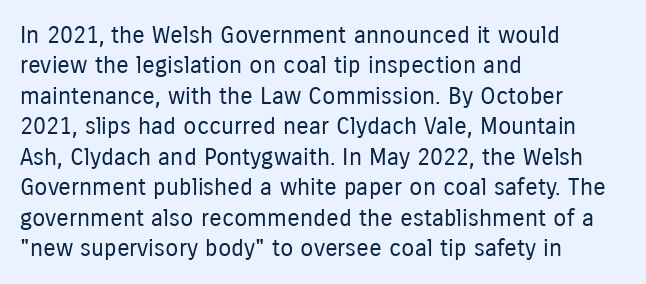
The image shows 24 px text type, upright; set left-aligned, normal line spacing (1.27x), normal letter spacing, not underlined.
